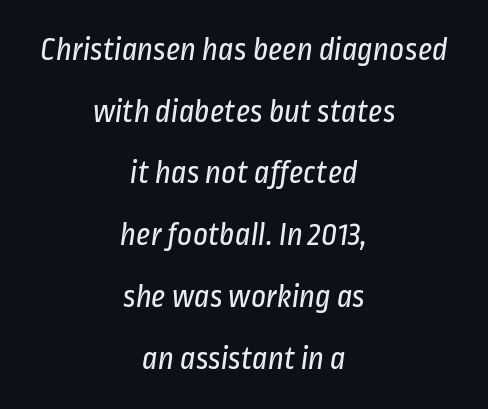
{"serif": "no", "bold": "no", "weight": "regular", "width": "condensed", "stroke_contrast": "low", "x_height": "medium", "monospaced": "no", "underline": "no", "align": "center", "line_spacing_ratio": 1.87, "letter_spacing": "normal", "letter_spacing_em": 0.0, "glyph_px": 33}
